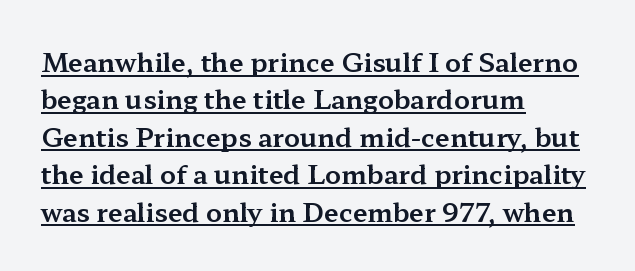
Q: Is the text italic (slanted)? A: No, it is upright.
Q: Is the text underlined? A: Yes.
Q: How is the paragraph aligned? A: Left-aligned.
Q: Is the spacing between letters normal or unusually wide? A: Normal.
Q: Is the spacing between lines tight, normal or loose? A: Normal.
